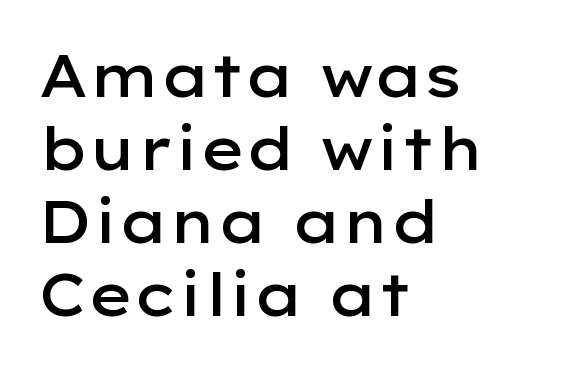
{"serif": "no", "italic": "no", "bold": "semi", "weight": "semibold", "width": "wide", "stroke_contrast": "low", "x_height": "medium", "monospaced": "no", "underline": "no", "align": "left", "line_spacing_ratio": 1.24, "letter_spacing": "normal", "letter_spacing_em": 0.0, "glyph_px": 59}
